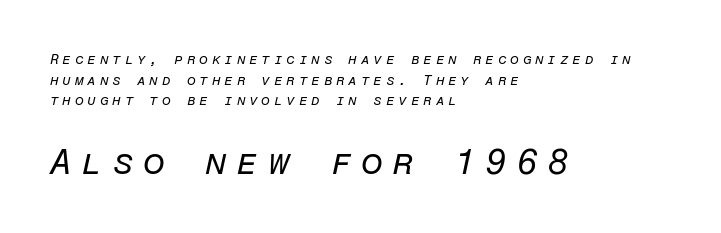
Fixed-width glyphs throughout — classic coding-font behaviour. Check under the words: just untouched page. Honestly, the letter spacing is so wide it's the main thing you notice. This sample is left-justified, so line endings fall wherever the words run out. Compared with a typical body face, this is equally light or lighter still. The letters are slanted; this is an italic face.
